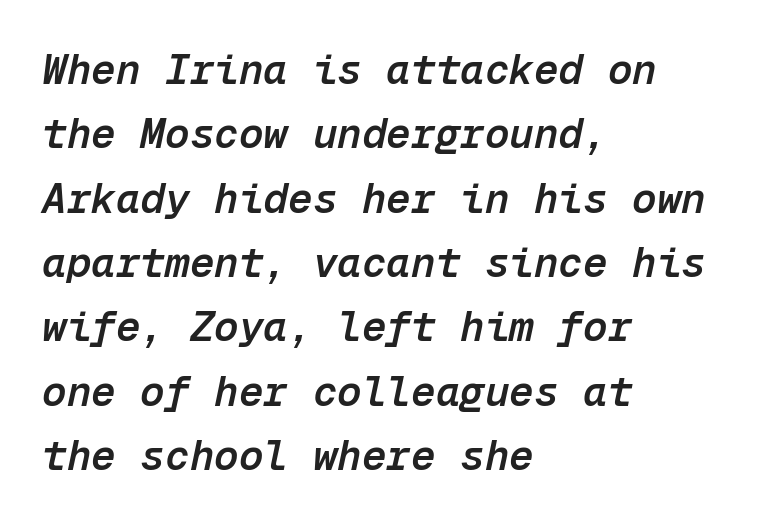
Q: Is the text bold? A: Semi-bold.
Q: Is the text italic (slanted)? A: Yes, it leans right by about 12 degrees.
Q: Is the text underlined? A: No.
Q: How is the paragraph aligned? A: Left-aligned.
Q: Is the spacing between letters normal or unusually wide? A: Normal.
Q: Is the spacing between lines tight, normal or loose? A: Normal.
Q: Width (condensed, normal, or wide)? A: Normal.
Q: Stroke contrast? A: Low.
Q: x-height? A: Medium.
Q: Monospaced? A: Yes.
